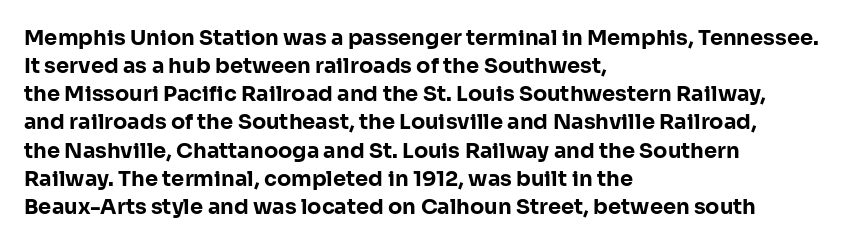
Q: Is the text bold? A: Yes.
Q: Is the text italic (slanted)? A: No, it is upright.
Q: Is the text underlined? A: No.
Q: How is the paragraph aligned? A: Left-aligned.
Q: Is the spacing between letters normal or unusually wide? A: Normal.
Q: Is the spacing between lines tight, normal or loose? A: Normal.
